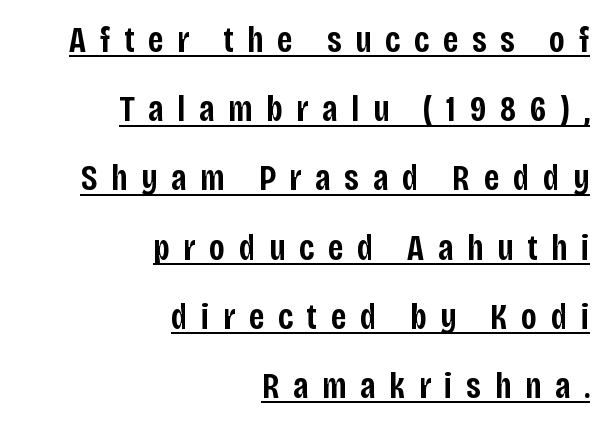
This rendering uses right alignment, leaving the left contour irregular. Classification — sans serif. The lettering holds an erect, upright posture throughout. Honestly, the underline is the first thing you notice here. On the weight axis this lands at semibold, roughly 600.
